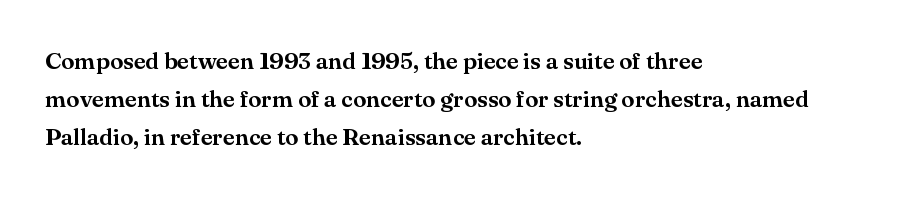
The image shows 24 px text type, upright; set left-aligned, normal line spacing (1.58x), normal letter spacing, not underlined.
